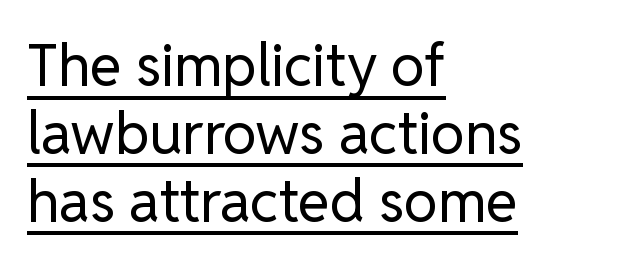
{"serif": "no", "italic": "no", "bold": "no", "weight": "regular", "width": "normal", "stroke_contrast": "low", "x_height": "medium", "monospaced": "no", "underline": "yes", "align": "left", "line_spacing_ratio": 1.17, "letter_spacing": "normal", "letter_spacing_em": 0.0, "glyph_px": 58}
